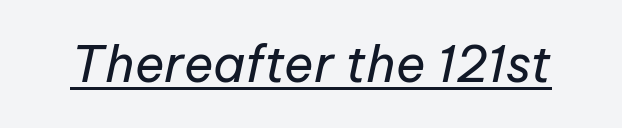
The image shows 50 px regular-weight type, italic (leaning right); set normal letter spacing, underlined; low stroke contrast and a medium x-height.
